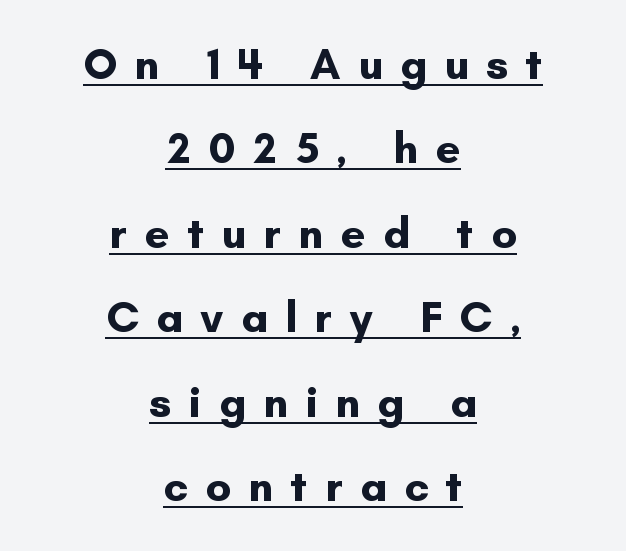
This rendering widens character spacing well past its baseline value. Compared with typical paragraphs, the rows here are farther apart. The passage shown is underscored from start to finish. Proportional: the letters do not fall into vertical columns. This is sans-serif lettering, the kind often seen on screens and signage.
